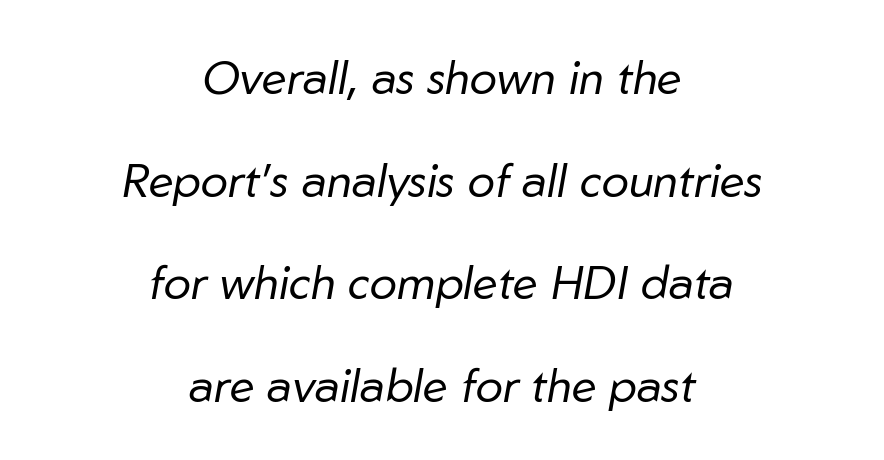
{"italic": "yes", "lean": "right", "slant_degrees": 10, "bold": "no", "weight": "regular", "width": "normal", "stroke_contrast": "low", "x_height": "medium", "monospaced": "no", "underline": "no", "align": "center", "line_spacing": "loose", "line_spacing_ratio": 2.23, "letter_spacing": "normal", "letter_spacing_em": 0.0, "glyph_px": 46}
